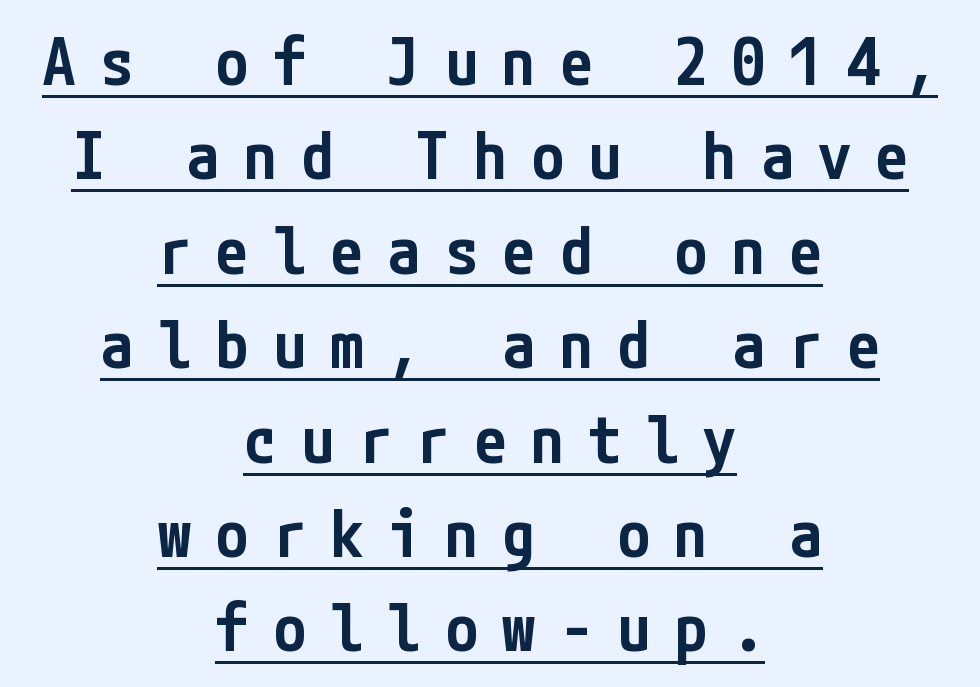
The image shows 66 px semibold, condensed sans-serif type, upright; set centered, normal line spacing (1.43x), unusually wide letter spacing (+0.37 em), underlined; low stroke contrast and a medium x-height.
